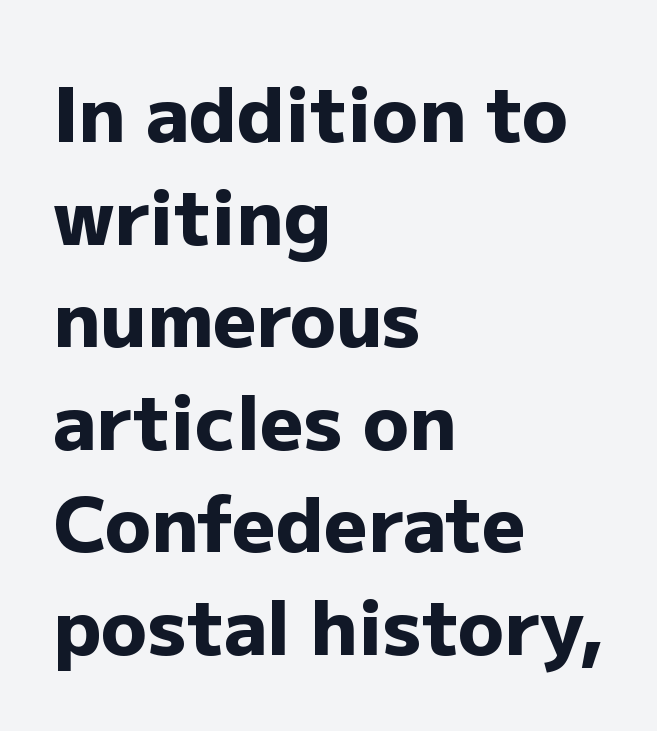
The designer left line spacing at the default. Descender tails drop into unmarked territory. The letters advance in unequal steps, a hallmark of proportional type. The designer went with a sans here, leaving each stem footless.
